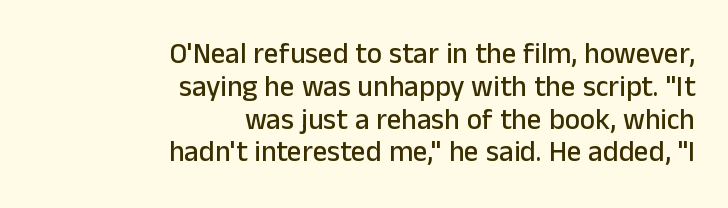
Between one letter and the next there's only the usual sliver of space. The letters stand upright; this is a roman face. Are there feet on the stems? There aren't — it's a sans. Looks like regular typesetting: each glyph gets only the width it needs. No word sits above an underline. The rendering uses a small line-height, squeezing the rows.
